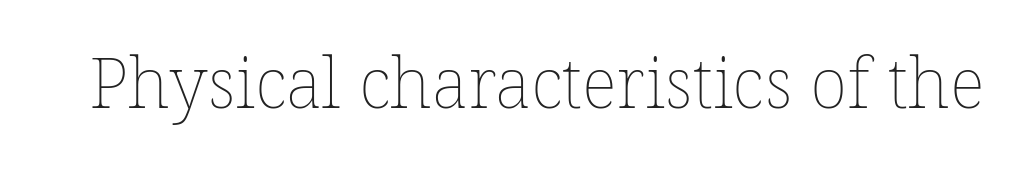
Q: Is the text bold? A: No.
Q: Is the text underlined? A: No.
Q: Is the spacing between letters normal or unusually wide? A: Normal.
Q: Width (condensed, normal, or wide)? A: Normal.
Q: Stroke contrast? A: Low.
Q: x-height? A: Medium.
Q: Monospaced? A: No.
